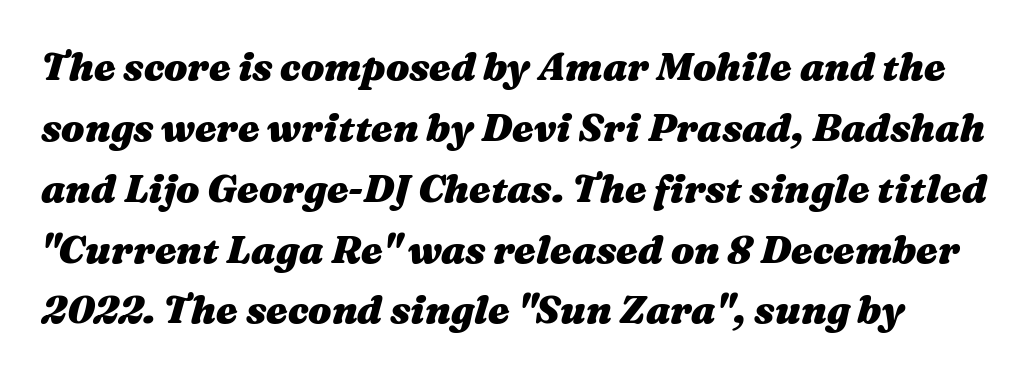
The image shows 39 px heavy, wide type, italic (leaning right); set normal line spacing (1.56x), normal letter spacing, not underlined; medium stroke contrast and a medium x-height.
